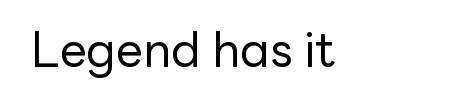
The image shows 48 px regular-weight sans-serif type, upright; set normal letter spacing, not underlined; low stroke contrast and a medium x-height.
